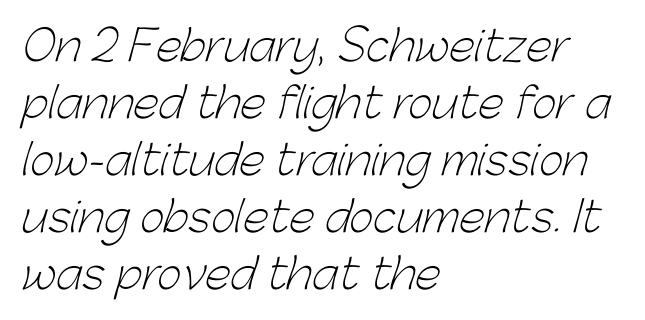
The image shows 42 px light sans-serif type; set left-aligned, normal line spacing (1.36x), normal letter spacing, not underlined; low stroke contrast and a medium x-height.
